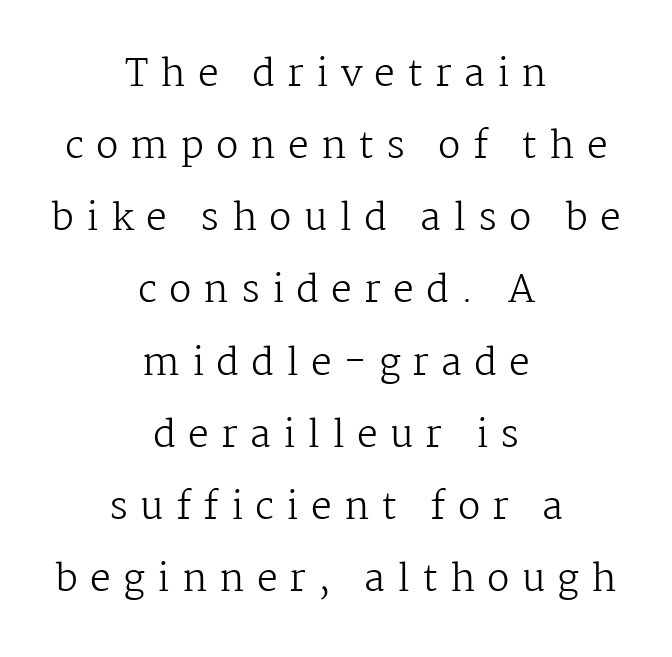
{"serif": "yes", "italic": "no", "bold": "no", "weight": "regular", "width": "normal", "stroke_contrast": "medium", "x_height": "medium", "monospaced": "no", "underline": "no", "align": "center", "line_spacing": "loose", "line_spacing_ratio": 1.95, "letter_spacing": "wide", "letter_spacing_em": 0.33, "glyph_px": 37}
